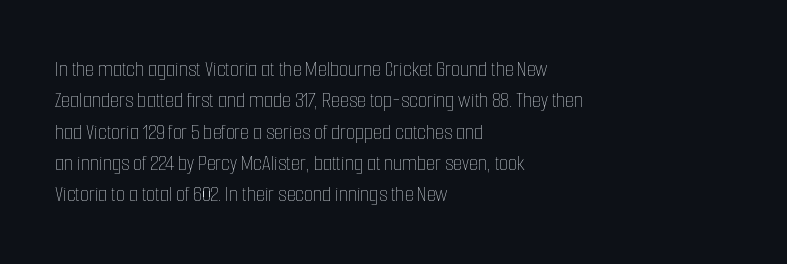
{"italic": "no", "bold": "no", "underline": "no", "align": "left", "line_spacing": "normal", "line_spacing_ratio": 1.36, "letter_spacing": "normal", "letter_spacing_em": 0.0, "glyph_px": 23}
